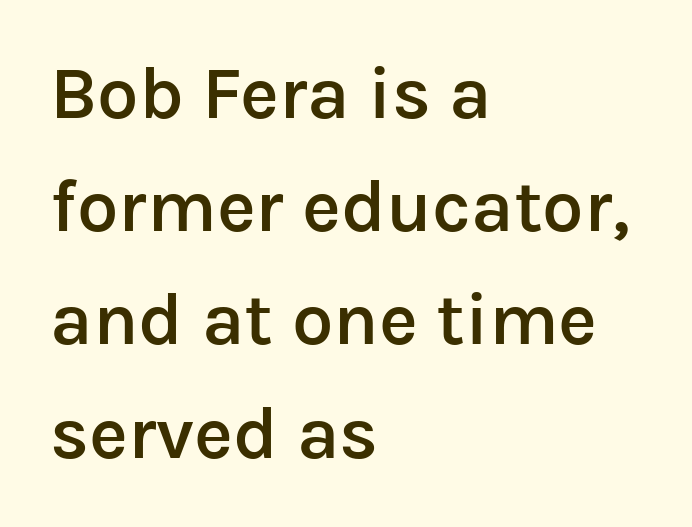
{"serif": "no", "italic": "no", "bold": "semi", "weight": "semibold", "width": "normal", "stroke_contrast": "low", "x_height": "medium", "monospaced": "no", "underline": "no", "align": "left", "line_spacing": "normal", "line_spacing_ratio": 1.53, "letter_spacing": "normal", "letter_spacing_em": 0.0, "glyph_px": 74}
